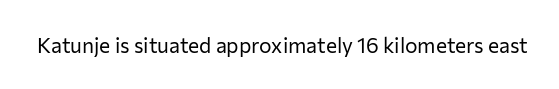
{"italic": "no", "bold": "no", "underline": "no", "letter_spacing": "normal", "letter_spacing_em": 0.0, "glyph_px": 21}
